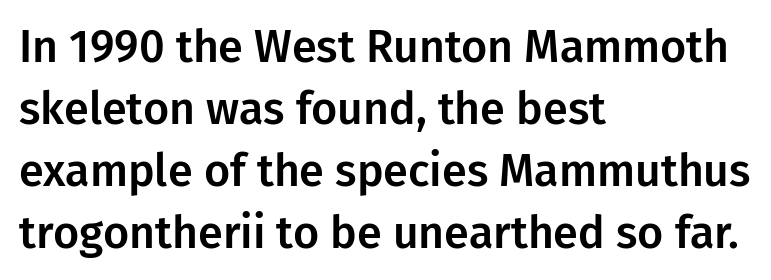
Q: Is the text italic (slanted)? A: No, it is upright.
Q: Is the typeface a serif or a sans-serif typeface? A: Sans-serif.
Q: Is the text underlined? A: No.
Q: How is the paragraph aligned? A: Left-aligned.
Q: Is the spacing between letters normal or unusually wide? A: Normal.
Q: Is the spacing between lines tight, normal or loose? A: Normal.
Q: Width (condensed, normal, or wide)? A: Normal.
Q: Stroke contrast? A: Low.
Q: x-height? A: Medium.
Q: Monospaced? A: No.
